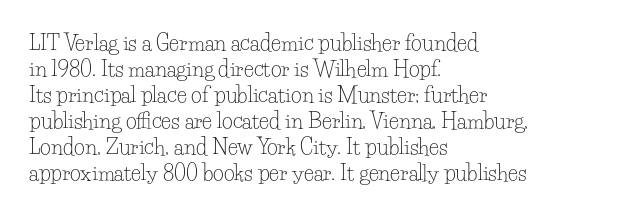
{"italic": "no", "bold": "no", "underline": "no", "align": "left", "line_spacing_ratio": 1.24, "letter_spacing": "normal", "letter_spacing_em": 0.0, "glyph_px": 21}
